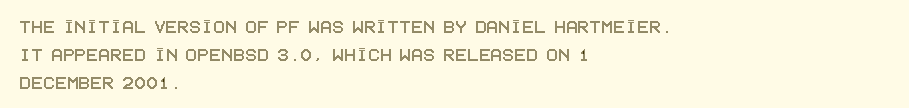
{"italic": "no", "underline": "no", "align": "left", "line_spacing": "normal", "line_spacing_ratio": 1.27, "letter_spacing": "normal", "letter_spacing_em": 0.0, "glyph_px": 22}
